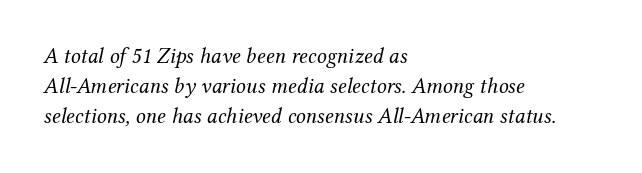
{"italic": "yes", "lean": "right", "slant_degrees": 12, "bold": "no", "underline": "no", "align": "left", "line_spacing": "normal", "line_spacing_ratio": 1.37, "letter_spacing": "normal", "letter_spacing_em": 0.0, "glyph_px": 22}
